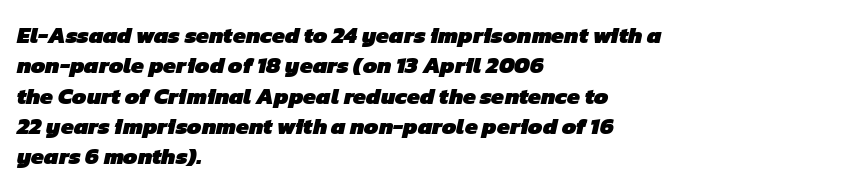
Strong, thick strokes mark this as bold type. Unmarked baselines from the first word to the last. A typesetter would call this zero additional tracking. The line-height multiplier appears to be the usual default. These lines stack with their left ends in a neat column.
